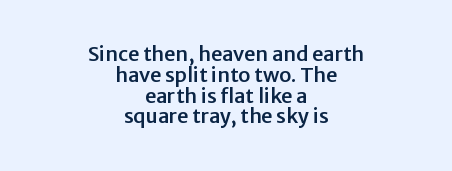
Q: Is the text italic (slanted)? A: No, it is upright.
Q: Is the text underlined? A: No.
Q: How is the paragraph aligned? A: Centered.
Q: Is the spacing between letters normal or unusually wide? A: Normal.
Q: Is the spacing between lines tight, normal or loose? A: Tight.
